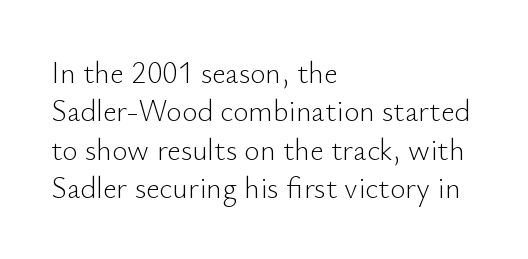
{"serif": "no", "italic": "no", "bold": "no", "weight": "light", "width": "normal", "stroke_contrast": "low", "x_height": "small", "monospaced": "no", "underline": "no", "align": "left", "line_spacing": "normal", "line_spacing_ratio": 1.28, "letter_spacing": "normal", "letter_spacing_em": 0.0, "glyph_px": 30}
